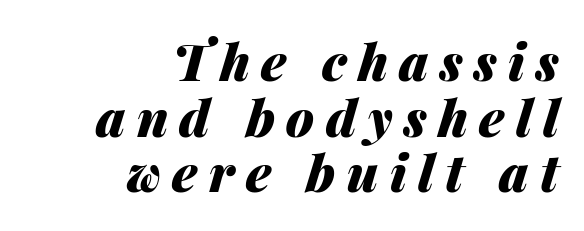
The string is rendered with underlining switched off. Is there much room between lines? No — they nearly touch. The strokes are fattened all the way to bold. Letter spacing: wide.
